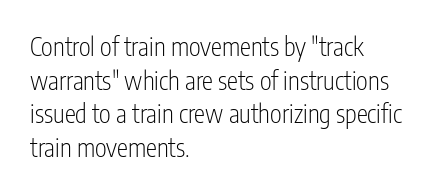
Q: Is the text bold? A: No.
Q: Is the text italic (slanted)? A: No, it is upright.
Q: Is the text underlined? A: No.
Q: How is the paragraph aligned? A: Left-aligned.
Q: Is the spacing between letters normal or unusually wide? A: Normal.
Q: Is the spacing between lines tight, normal or loose? A: Normal.
